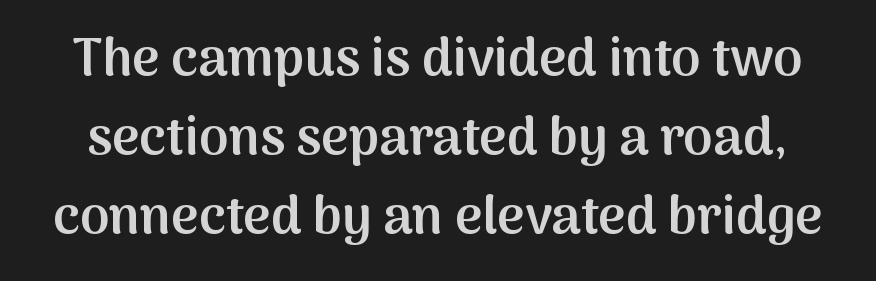
Q: Is the text bold? A: Semi-bold.
Q: Is the text italic (slanted)? A: No, it is upright.
Q: Is the typeface a serif or a sans-serif typeface? A: Sans-serif.
Q: Is the text underlined? A: No.
Q: Is the spacing between letters normal or unusually wide? A: Normal.
Q: Is the spacing between lines tight, normal or loose? A: Normal.
Q: Width (condensed, normal, or wide)? A: Normal.
Q: Stroke contrast? A: Medium.
Q: x-height? A: Medium.
Q: Monospaced? A: No.
